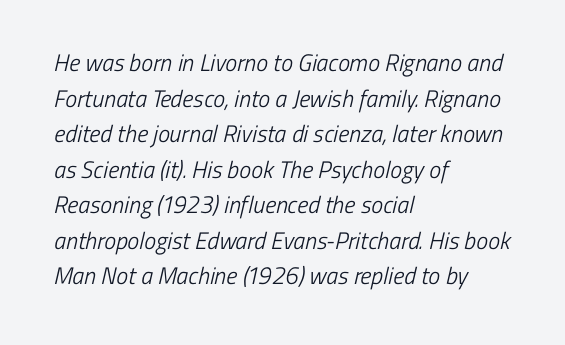
The image shows 24 px text type; set left-aligned, normal line spacing (1.48x), normal letter spacing, not underlined.
